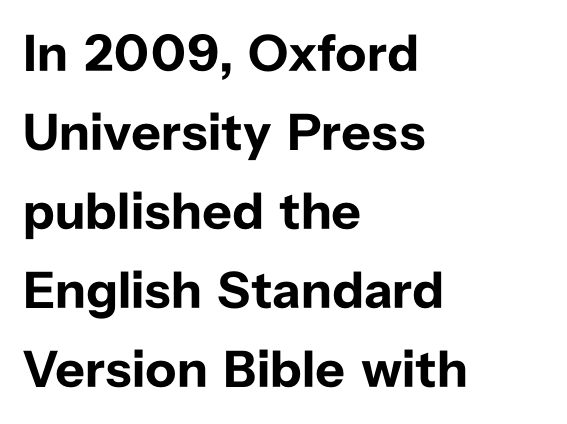
Spacing verdict: proportional, widths tailored to each character. Heavy-handed strokes throughout: this text is bold. Serif or sans? Sans — the stroke terminals are bare. Honestly, the letter spacing is just normal — you wouldn't notice it.
